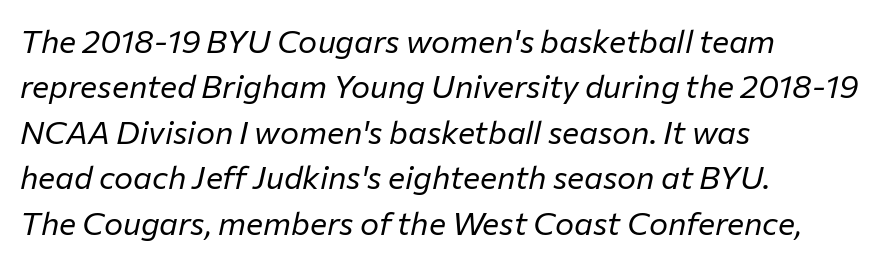
Q: Is the text bold? A: No.
Q: Is the text italic (slanted)? A: Yes, it leans right by about 12 degrees.
Q: Is the text underlined? A: No.
Q: How is the paragraph aligned? A: Left-aligned.
Q: Is the spacing between letters normal or unusually wide? A: Normal.
Q: Is the spacing between lines tight, normal or loose? A: Normal.
Q: Width (condensed, normal, or wide)? A: Normal.
Q: Stroke contrast? A: Low.
Q: x-height? A: Medium.
Q: Monospaced? A: No.
